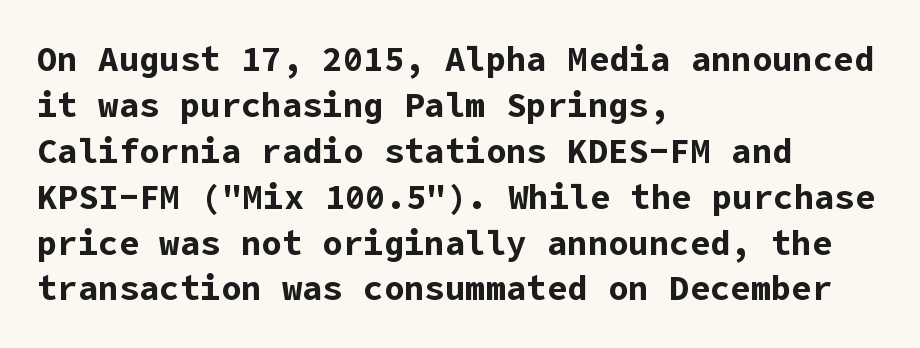
The image shows 34 px bold sans-serif type, upright; set left-aligned, normal line spacing (1.35x), normal letter spacing, not underlined; low stroke contrast and a medium x-height.
